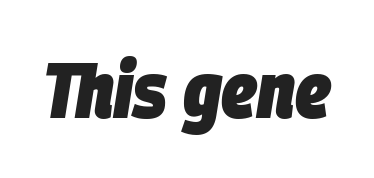
The type is set solid horizontally, with unmodified tracking. An italicized treatment has been applied to the whole sample. Chunky letters — that's bold for sure. This rendering features lettering with no underline. Varying glyph widths throughout — classic text-font behaviour.
